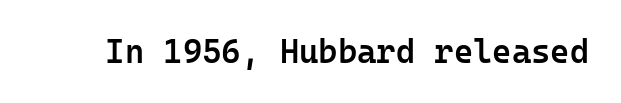
{"serif": "no", "italic": "no", "bold": "semi", "weight": "semibold", "width": "normal", "stroke_contrast": "low", "x_height": "medium", "monospaced": "yes", "underline": "no", "letter_spacing": "normal", "letter_spacing_em": 0.0, "glyph_px": 33}
